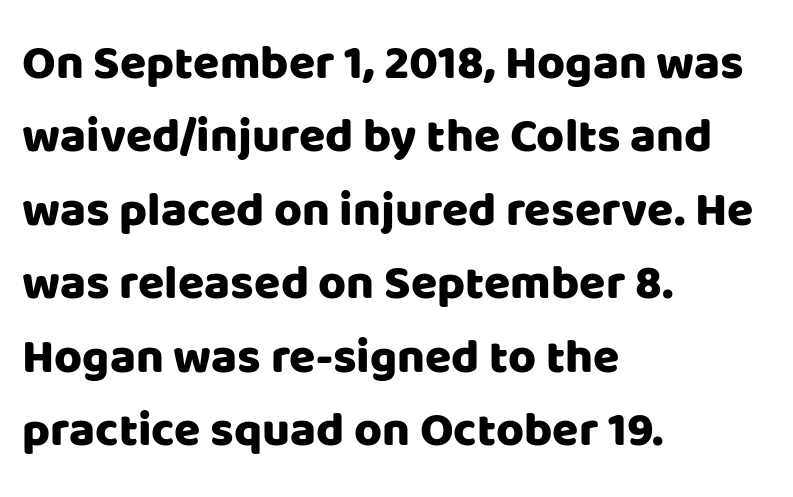
These lines were composed using upright roman letters. The face used here is rendered with its standard letterfit. The string is rendered with underlining switched off. These lines are rendered in a variable-pitch font.
